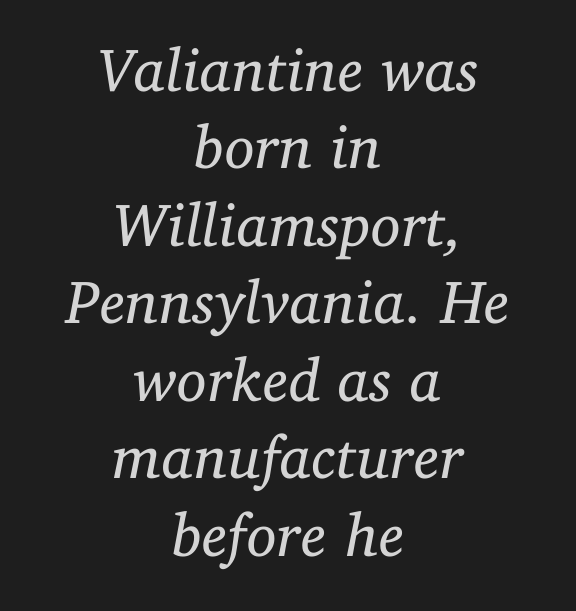
Here the designer chose a conventional face with non-uniform glyph widths. This rendering uses center alignment, leaving both contours irregular but symmetric. Yep, those are serifs on the letters. The baseline area is clear. Style check: oblique.
